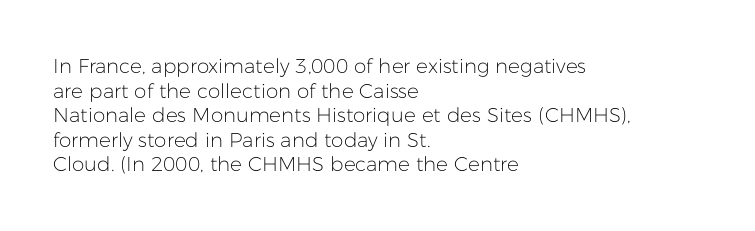
Q: Is the text bold? A: No.
Q: Is the text italic (slanted)? A: No, it is upright.
Q: Is the text underlined? A: No.
Q: How is the paragraph aligned? A: Left-aligned.
Q: Is the spacing between letters normal or unusually wide? A: Normal.
